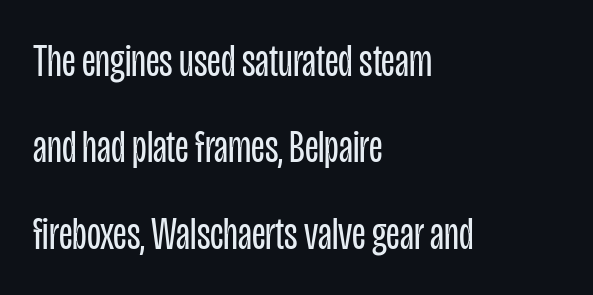
{"serif": "no", "italic": "no", "bold": "no", "weight": "regular", "width": "condensed", "stroke_contrast": "low", "x_height": "large", "monospaced": "no", "underline": "no", "align": "left", "line_spacing_ratio": 1.88, "letter_spacing": "normal", "letter_spacing_em": 0.0, "glyph_px": 46}
